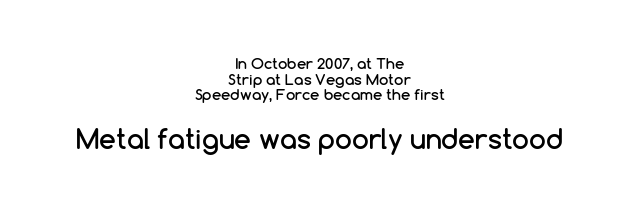
{"italic": "no", "underline": "no", "align": "center", "line_spacing": "tight", "line_spacing_ratio": 1.04, "letter_spacing": "normal", "letter_spacing_em": 0.0, "larger_block": "second", "size_ratio": 1.8, "glyph_px": 27}
